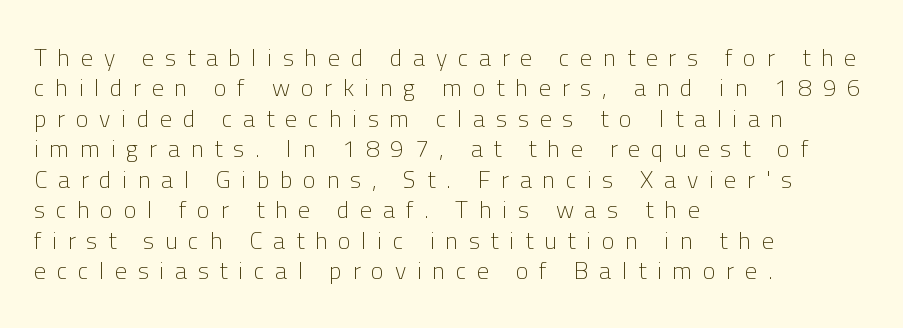
{"italic": "no", "bold": "no", "underline": "no", "align": "left", "line_spacing": "normal", "line_spacing_ratio": 1.27, "letter_spacing": "wide", "letter_spacing_em": 0.45, "glyph_px": 24}
